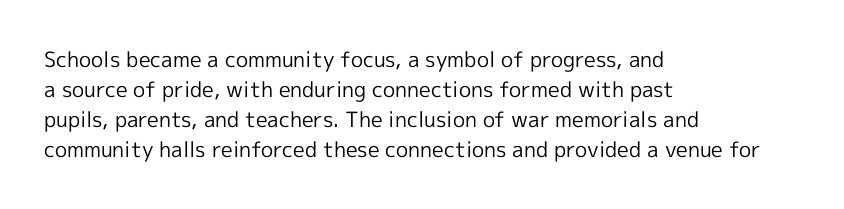
The image shows 21 px text type, upright; set left-aligned, normal line spacing (1.43x), normal letter spacing, not underlined.
